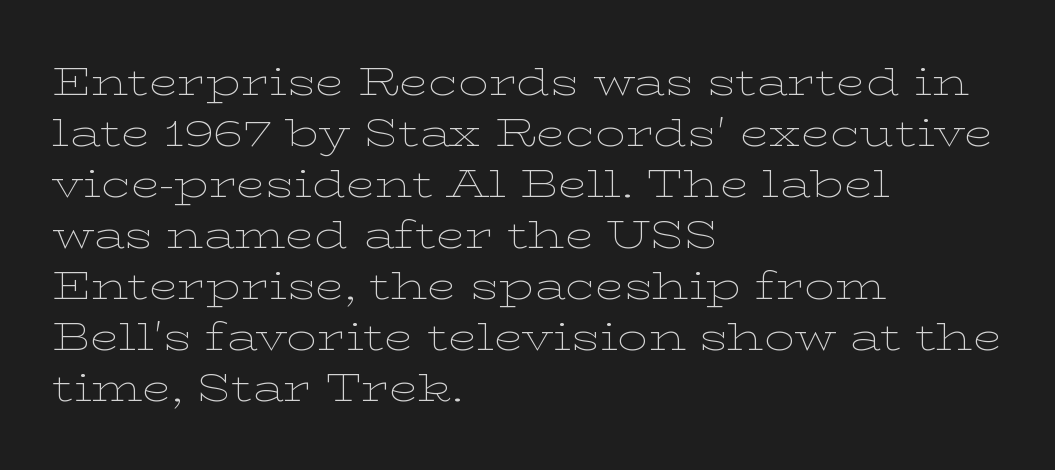
{"serif": "yes", "italic": "no", "bold": "no", "weight": "thin", "width": "wide", "stroke_contrast": "low", "x_height": "medium", "monospaced": "no", "underline": "no", "align": "left", "line_spacing": "normal", "line_spacing_ratio": 1.34, "letter_spacing": "normal", "letter_spacing_em": 0.0, "glyph_px": 38}
